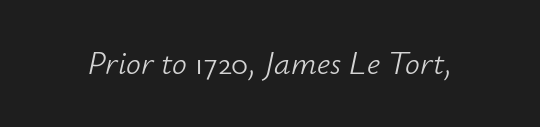
Does the lettering tilt? It does — this is italic. The horizontal fit of the characters is conventional and even. Heaviness? Minimal to ordinary, like unemphasized prose. A bare baseline throughout the passage. The rendering uses natural spacing where letterforms have individual widths.
